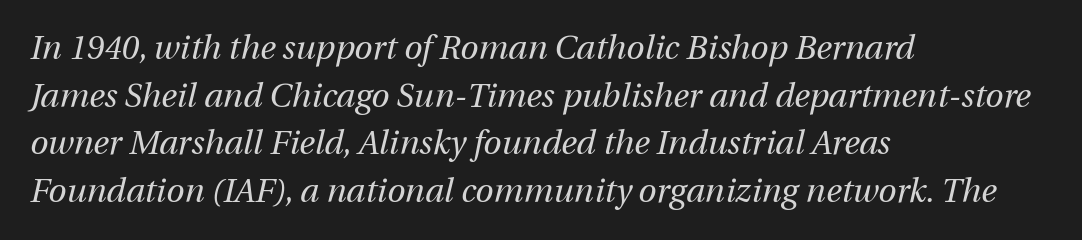
The image shows 33 px regular-weight type, italic (leaning right); set left-aligned, normal line spacing (1.44x), normal letter spacing, not underlined; medium stroke contrast and a medium x-height.
